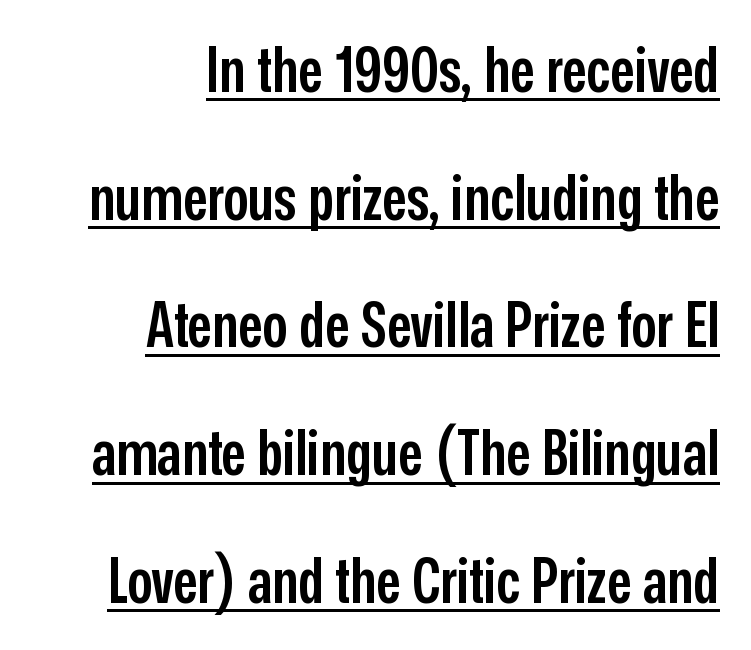
The image shows 62 px semibold, condensed sans-serif type, upright; set right-aligned, loose line spacing (2.06x), normal letter spacing, underlined; low stroke contrast and a medium x-height.
